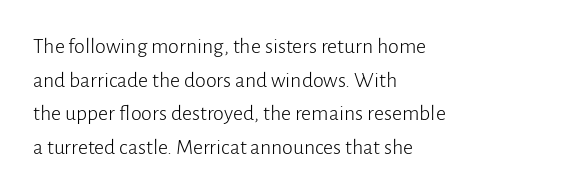
Unbolded letterforms with no extra heft. The letterforms sit shoulder to shoulder at normal distance. Line spacing here is normal. Glance below the letters and you will spot only blank space. Visually the block forms a straight wall on the left and a jagged coastline on the right.
